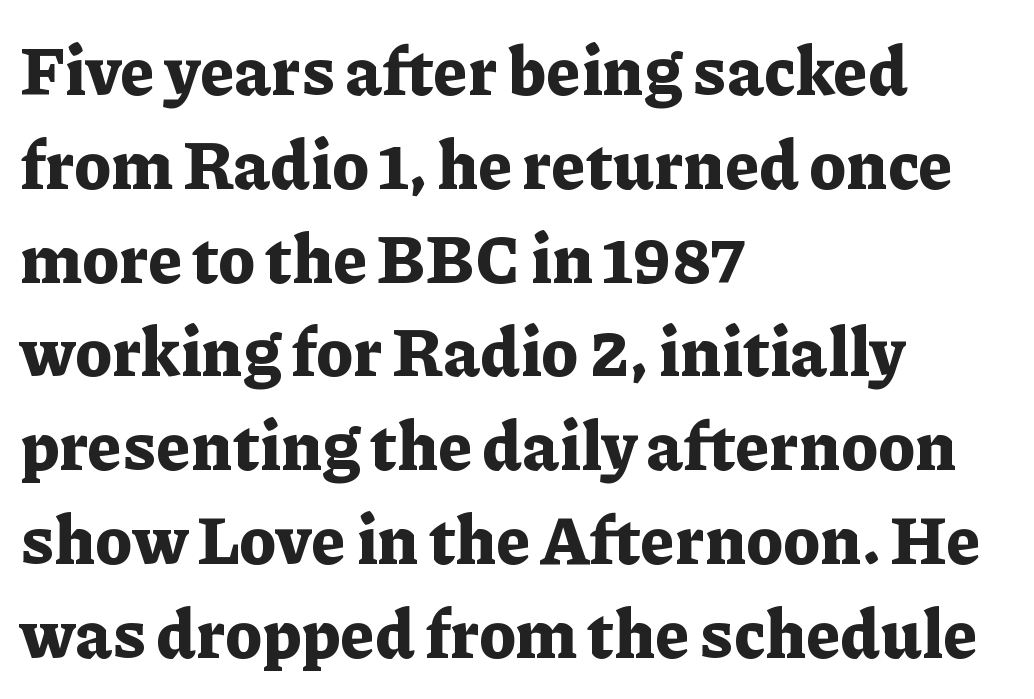
Compared with an ordinary text face, these strokes are far heavier — a full bold. A typesetter would call this proportional, since set widths differ per character. Type without underlining. The block of text has a typical density, with ordinary space between rows. The face used here is rendered with its standard letterfit.
